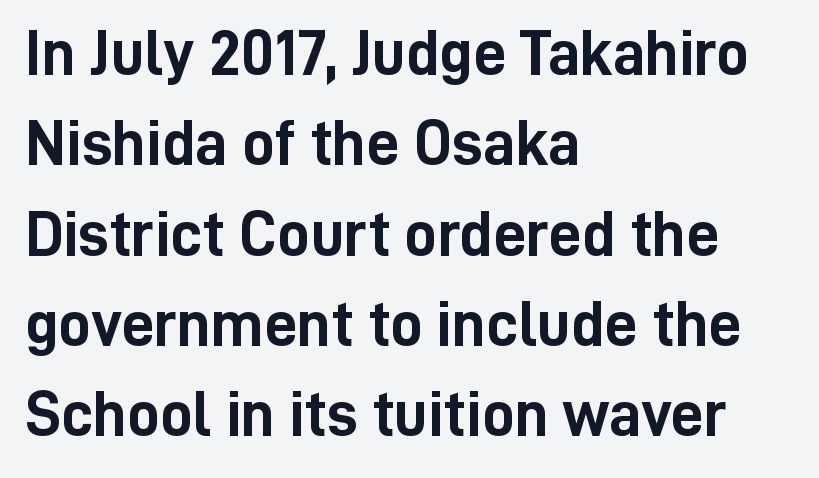
Q: Is the text bold? A: Yes.
Q: Is the text italic (slanted)? A: No, it is upright.
Q: Is the typeface a serif or a sans-serif typeface? A: Sans-serif.
Q: Is the text underlined? A: No.
Q: How is the paragraph aligned? A: Left-aligned.
Q: Is the spacing between letters normal or unusually wide? A: Normal.
Q: Is the spacing between lines tight, normal or loose? A: Normal.
Q: Width (condensed, normal, or wide)? A: Condensed.
Q: Stroke contrast? A: Low.
Q: x-height? A: Medium.
Q: Monospaced? A: No.
